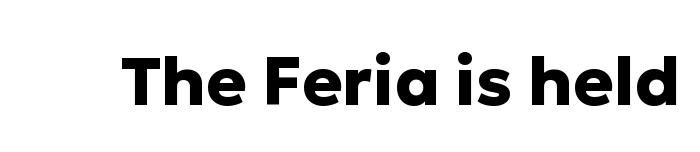
Plain, unruled lines of type. Looks like regular typesetting: each glyph gets only the width it needs. Designer's note — italics off, roman on. This is sans-serif lettering, the kind often seen on screens and signage.
